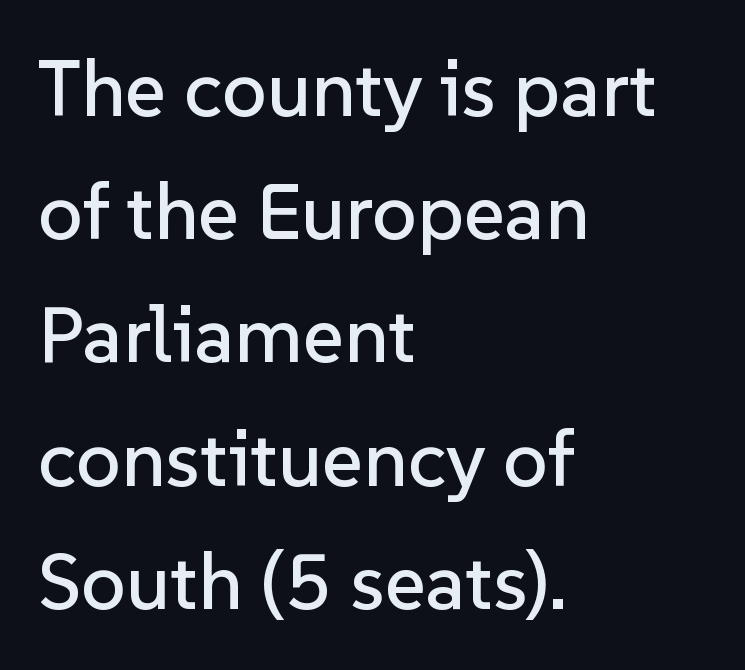
Q: Is the text italic (slanted)? A: No, it is upright.
Q: Is the typeface a serif or a sans-serif typeface? A: Sans-serif.
Q: Is the text underlined? A: No.
Q: How is the paragraph aligned? A: Left-aligned.
Q: Is the spacing between letters normal or unusually wide? A: Normal.
Q: Is the spacing between lines tight, normal or loose? A: Normal.
Q: Width (condensed, normal, or wide)? A: Normal.
Q: Stroke contrast? A: Low.
Q: x-height? A: Medium.
Q: Monospaced? A: No.
